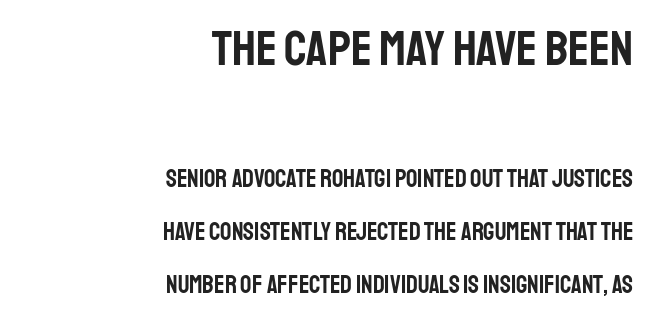
{"serif": "no", "italic": "no", "width": "condensed", "stroke_contrast": "low", "x_height": "large", "monospaced": "no", "underline": "no", "align": "right", "line_spacing": "loose", "line_spacing_ratio": 2.12, "letter_spacing": "normal", "letter_spacing_em": 0.0, "larger_block": "first", "size_ratio": 2.0, "glyph_px": 50}
